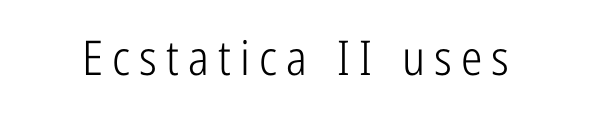
Q: Is the text bold? A: No.
Q: Is the text italic (slanted)? A: No, it is upright.
Q: Is the typeface a serif or a sans-serif typeface? A: Sans-serif.
Q: Is the text underlined? A: No.
Q: Width (condensed, normal, or wide)? A: Condensed.
Q: Stroke contrast? A: Low.
Q: x-height? A: Medium.
Q: Monospaced? A: No.
